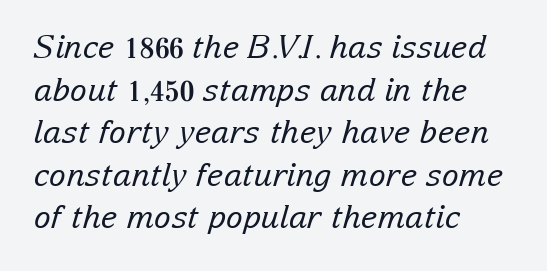
Q: Is the text bold? A: No.
Q: Is the text italic (slanted)? A: Yes, it leans right by about 15 degrees.
Q: Is the typeface a serif or a sans-serif typeface? A: Serif.
Q: Is the text underlined? A: No.
Q: How is the paragraph aligned? A: Left-aligned.
Q: Is the spacing between letters normal or unusually wide? A: Normal.
Q: Is the spacing between lines tight, normal or loose? A: Normal.
Q: Width (condensed, normal, or wide)? A: Normal.
Q: Stroke contrast? A: Low.
Q: x-height? A: Medium.
Q: Monospaced? A: No.
